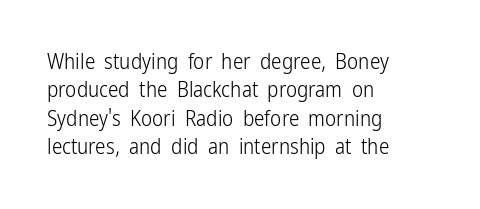
Evenly set lines give the paragraph a standard silhouette. Students, note that the glyphs here touch the page at normal intervals. In terms of posture, this sample is upright. Typeset ragged right — the left edge is the straight one.
